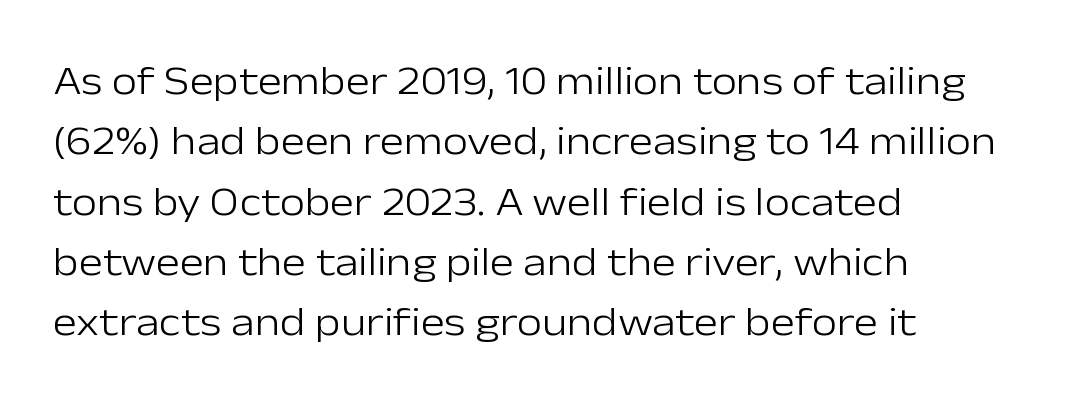
{"serif": "no", "italic": "no", "bold": "no", "weight": "light", "width": "normal", "stroke_contrast": "low", "x_height": "medium", "monospaced": "no", "underline": "no", "align": "left", "line_spacing": "normal", "line_spacing_ratio": 1.47, "letter_spacing": "normal", "letter_spacing_em": 0.0, "glyph_px": 41}
